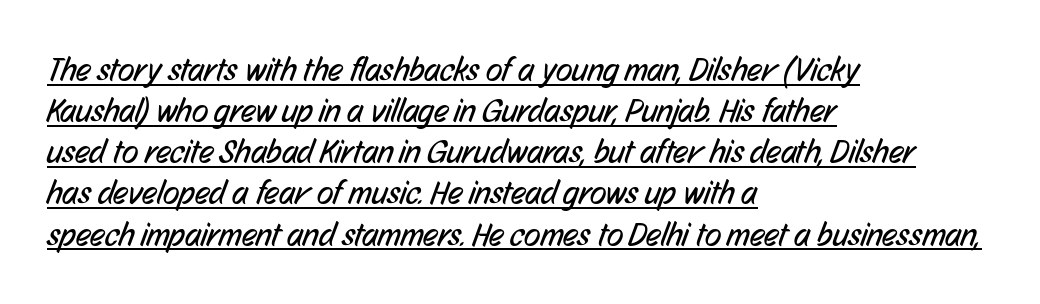
Look at the bottom of the vertical strokes: they stop flat, with no serifs. Horizontal alignment here is leftward, the default for most running prose. Caption: standard tracking, unaltered. The letters advance in unequal steps, a hallmark of proportional type. Stem width sits at or under what a default text font uses. Caption: lettering with a line underneath.
